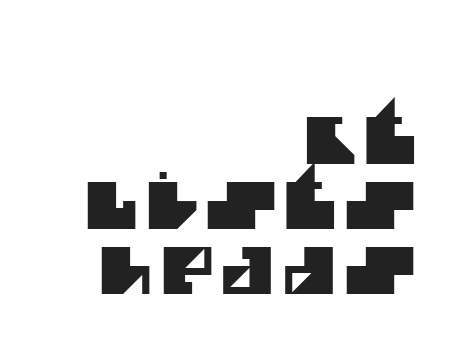
Q: Is the typeface a serif or a sans-serif typeface? A: Sans-serif.
Q: Is the text underlined? A: No.
Q: How is the paragraph aligned? A: Right-aligned.
Q: Is the spacing between lines tight, normal or loose? A: Tight.
Q: Width (condensed, normal, or wide)? A: Normal.
Q: Stroke contrast? A: Medium.
Q: x-height? A: Large.
Q: Monospaced? A: No.
